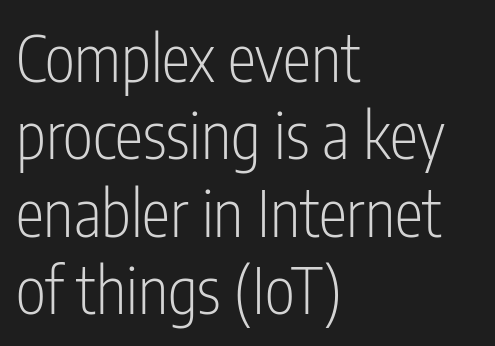
Q: Is the text bold? A: No.
Q: Is the text italic (slanted)? A: No, it is upright.
Q: Is the typeface a serif or a sans-serif typeface? A: Sans-serif.
Q: Is the text underlined? A: No.
Q: How is the paragraph aligned? A: Left-aligned.
Q: Is the spacing between letters normal or unusually wide? A: Normal.
Q: Width (condensed, normal, or wide)? A: Condensed.
Q: Stroke contrast? A: Low.
Q: x-height? A: Medium.
Q: Monospaced? A: No.
